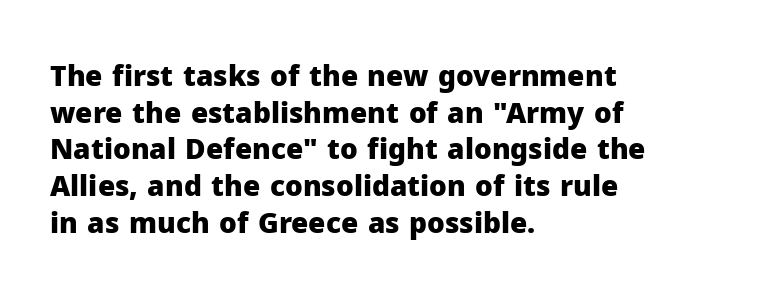
Think of a printed novel: that variable character pitch is what you see here. The lettering holds an erect, upright posture throughout. The passage shown has conventional tracking throughout. Every row of glyphs begins at an identical x-position on the left. The string is rendered with underlining switched off. Compared with an ordinary text face, these strokes are far heavier — a full bold.
